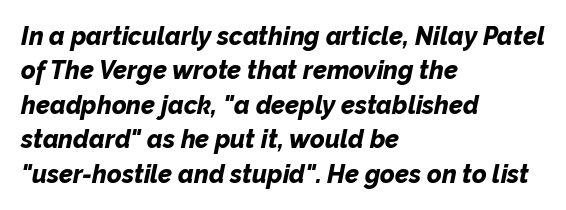
The image shows 25 px bold type, italic (leaning right); set left-aligned, normal line spacing (1.38x), normal letter spacing, not underlined.
